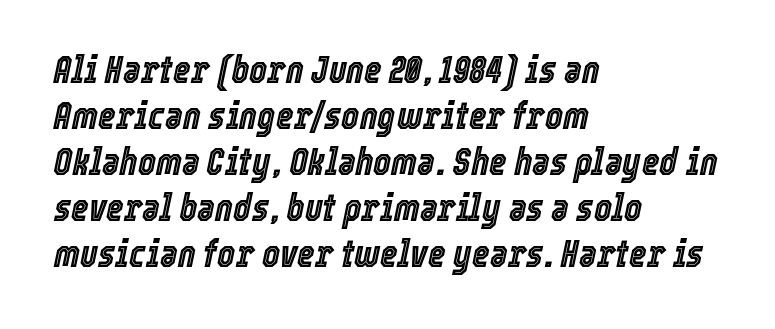
{"italic": "yes", "lean": "right", "slant_degrees": 12, "width": "condensed", "x_height": "medium", "monospaced": "no", "underline": "no", "align": "left", "line_spacing_ratio": 1.21, "letter_spacing": "normal", "letter_spacing_em": 0.0, "glyph_px": 38}
